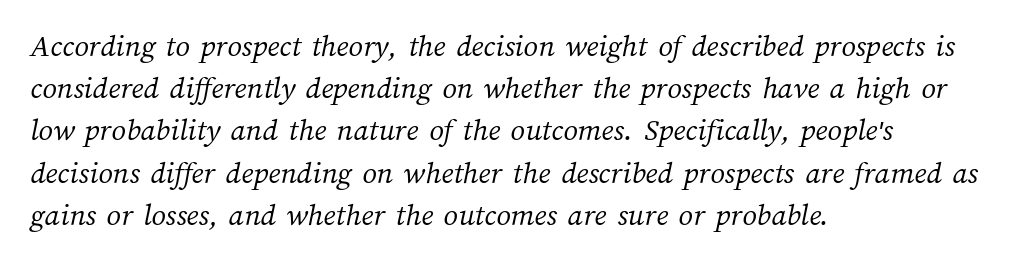
A typesetter would call this proportional, since set widths differ per character. Inter-character spacing is left at the font's built-in metrics. Any mark beneath the type? The region is blank. Each stroke keeps to a modest, everyday thickness or less. This sample is left-justified, so line endings fall wherever the words run out. Is there much room between lines? A standard amount, neither cramped nor airy.
